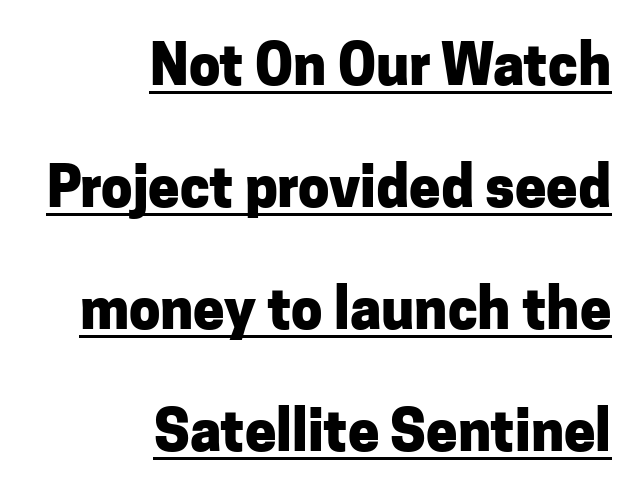
The image shows 56 px heavy sans-serif type, upright; set right-aligned, loose line spacing (2.18x), normal letter spacing, underlined; low stroke contrast and a medium x-height.
